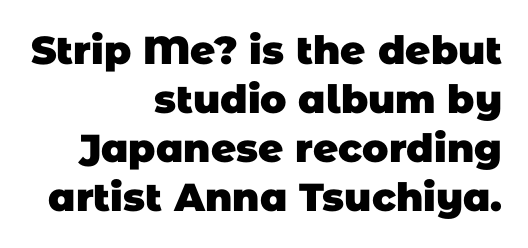
Typeset ragged left — the right edge is the straight one. The baseline area is clear. The block of text has a typical density, with ordinary space between rows. Tracking here is standard; glyphs follow each other at the usual distance. This is heavy type, rendered in bold. No feet cap the strokes, marking this as sans-serif type.
